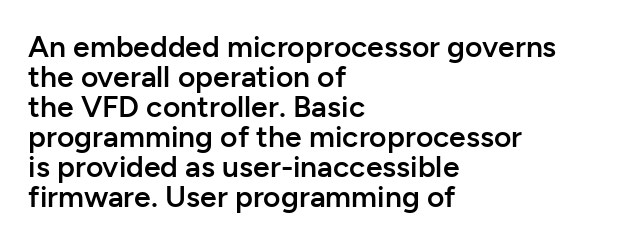
The image shows 30 px semibold sans-serif type, upright; set left-aligned, tight line spacing (1.0x), normal letter spacing, not underlined; low stroke contrast and a medium x-height.
